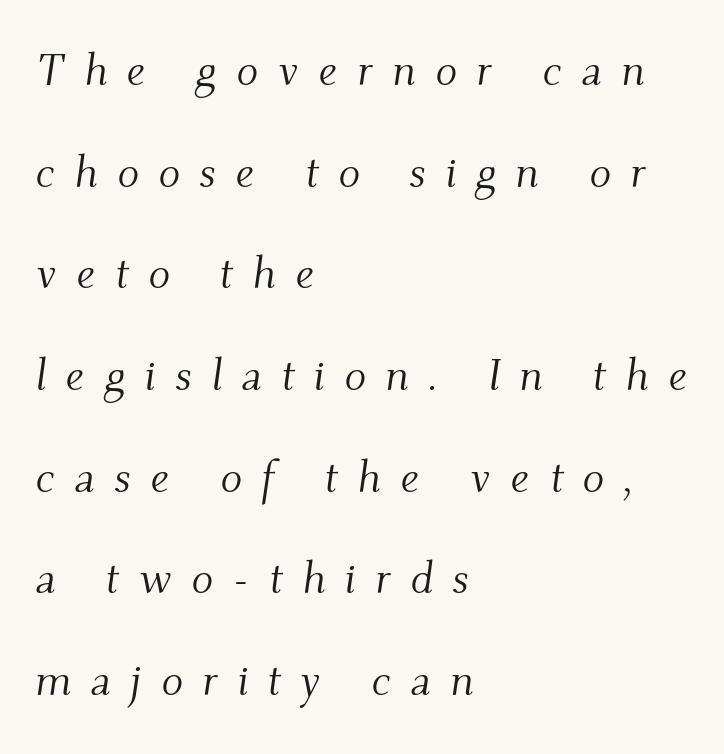
Q: Is the text bold? A: No.
Q: Is the text italic (slanted)? A: Yes, it leans right by about 9 degrees.
Q: Is the typeface a serif or a sans-serif typeface? A: Serif.
Q: Is the text underlined? A: No.
Q: How is the paragraph aligned? A: Left-aligned.
Q: Is the spacing between letters normal or unusually wide? A: Unusually wide.
Q: Is the spacing between lines tight, normal or loose? A: Loose.
Q: Width (condensed, normal, or wide)? A: Normal.
Q: Stroke contrast? A: Medium.
Q: x-height? A: Small.
Q: Monospaced? A: No.
